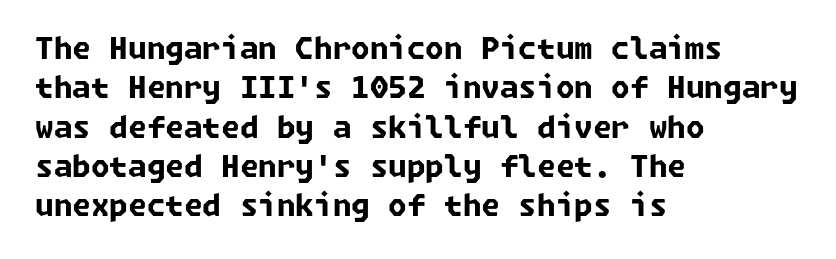
{"serif": "no", "bold": "yes", "weight": "bold", "width": "normal", "stroke_contrast": "low", "x_height": "medium", "underline": "no", "align": "left", "line_spacing": "normal", "line_spacing_ratio": 1.31, "letter_spacing": "normal", "letter_spacing_em": 0.0, "glyph_px": 30}
